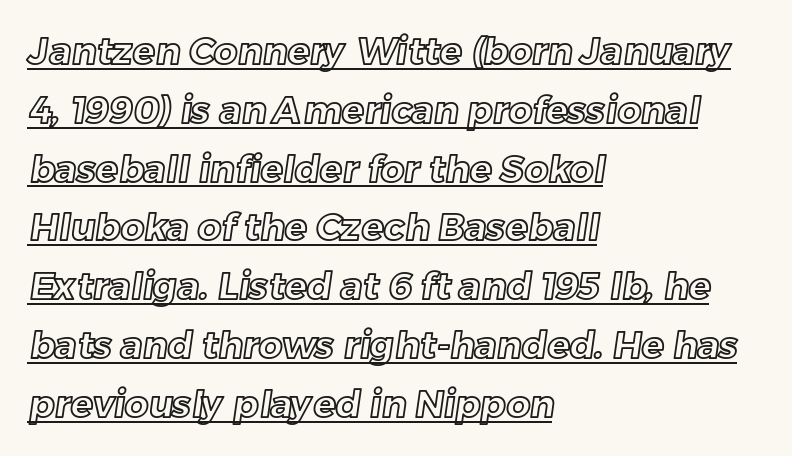
{"width": "normal", "x_height": "medium", "monospaced": "no", "underline": "yes", "align": "left", "line_spacing": "normal", "line_spacing_ratio": 1.59, "letter_spacing": "normal", "letter_spacing_em": 0.0, "glyph_px": 37}
